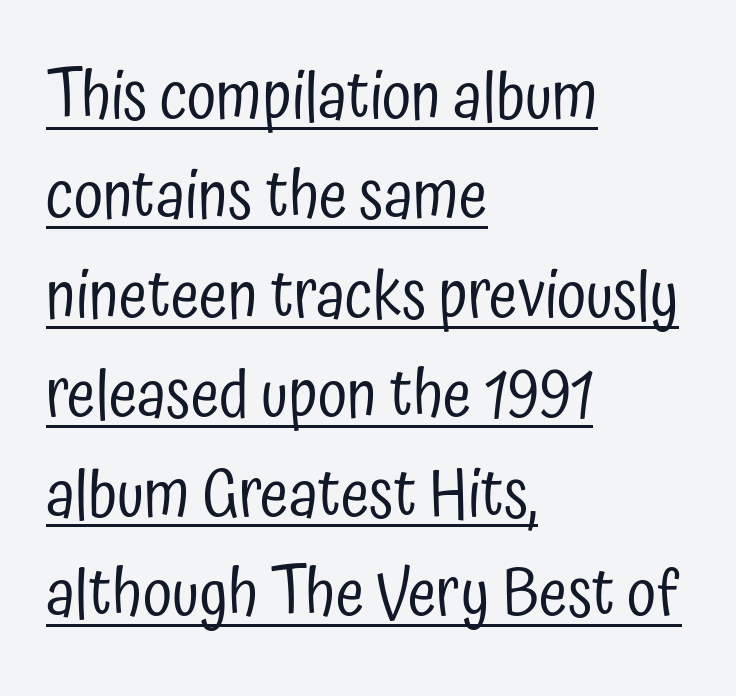
Q: Is the text bold? A: No.
Q: Is the text italic (slanted)? A: No, it is upright.
Q: Is the typeface a serif or a sans-serif typeface? A: Sans-serif.
Q: Is the text underlined? A: Yes.
Q: How is the paragraph aligned? A: Left-aligned.
Q: Is the spacing between letters normal or unusually wide? A: Normal.
Q: Is the spacing between lines tight, normal or loose? A: Normal.
Q: Width (condensed, normal, or wide)? A: Condensed.
Q: Stroke contrast? A: Low.
Q: x-height? A: Medium.
Q: Monospaced? A: No.
